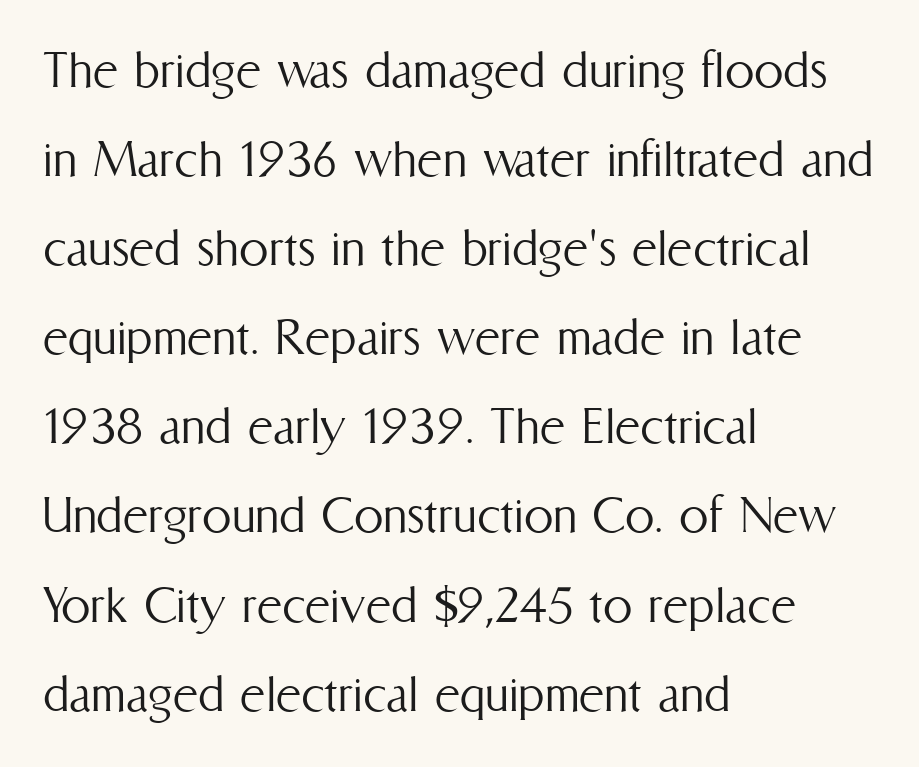
These lines sit exactly where default settings would place them. Short and long lines alike share a common starting point at left. The weight would be labelled regular, book, light, or lighter still. Spacing between characters is what you'd get straight out of the box.
